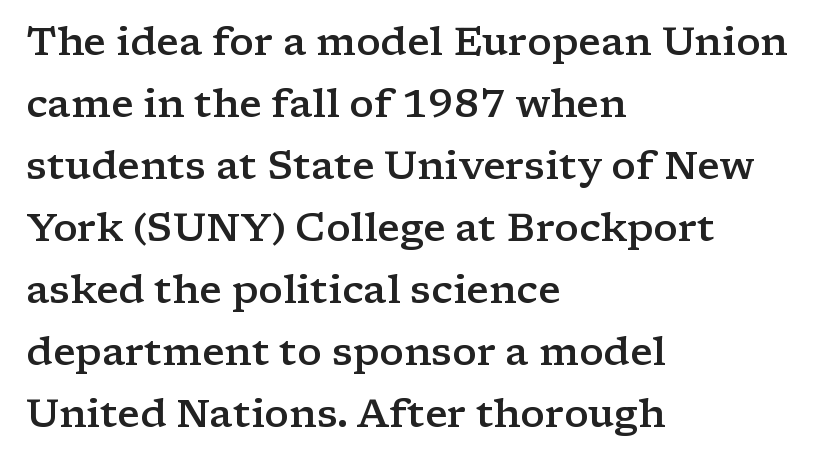
Q: Is the text bold? A: Semi-bold.
Q: Is the text italic (slanted)? A: No, it is upright.
Q: Is the typeface a serif or a sans-serif typeface? A: Serif.
Q: Is the text underlined? A: No.
Q: How is the paragraph aligned? A: Left-aligned.
Q: Is the spacing between letters normal or unusually wide? A: Normal.
Q: Is the spacing between lines tight, normal or loose? A: Normal.
Q: Width (condensed, normal, or wide)? A: Wide.
Q: Stroke contrast? A: Low.
Q: x-height? A: Medium.
Q: Monospaced? A: No.
